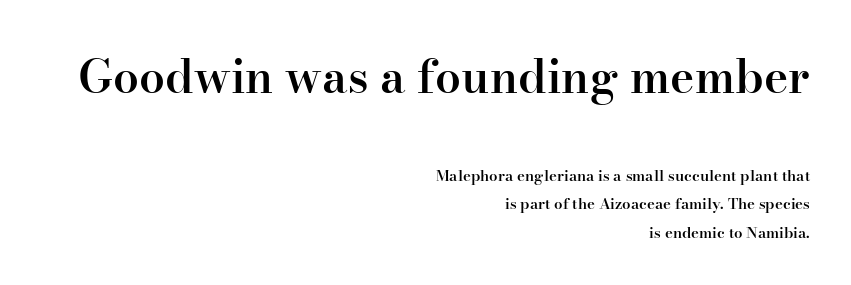
The letters in the upper block stand taller than those in the block below. The passage shown has conventional tracking throughout. The letters advance in unequal steps, a hallmark of proportional type. Bare-footed words on every line. Tall strokes in this sample are plumb rather than angled. The face used here is seriffed, in the tradition of book romans.
